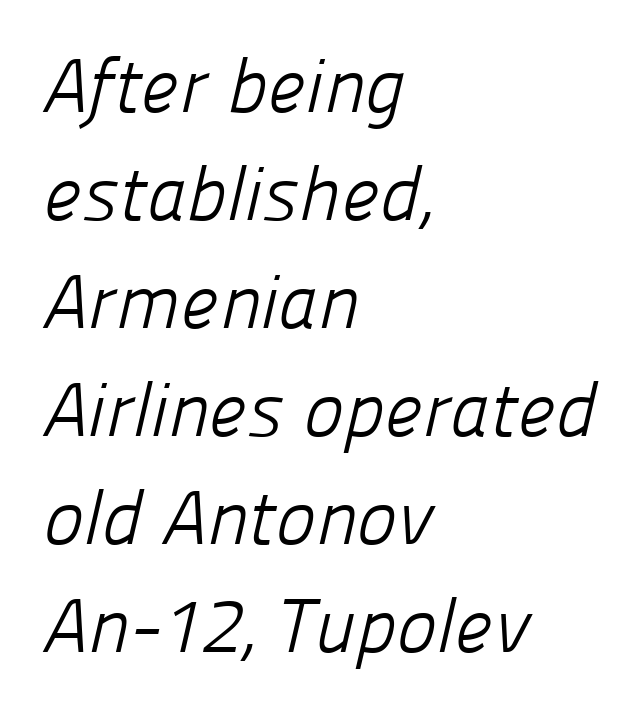
Q: Is the text bold? A: No.
Q: Is the typeface a serif or a sans-serif typeface? A: Sans-serif.
Q: Is the text underlined? A: No.
Q: How is the paragraph aligned? A: Left-aligned.
Q: Is the spacing between letters normal or unusually wide? A: Normal.
Q: Is the spacing between lines tight, normal or loose? A: Normal.
Q: Width (condensed, normal, or wide)? A: Normal.
Q: Stroke contrast? A: Low.
Q: x-height? A: Medium.
Q: Monospaced? A: No.
